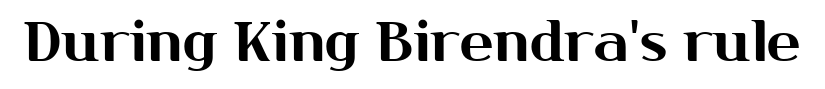
The image shows 56 px sans-serif type, upright; set normal letter spacing, not underlined; medium stroke contrast and a medium x-height.
